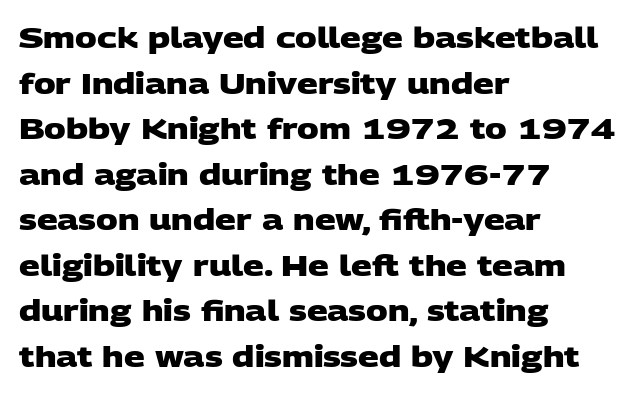
Does the weight exceed regular? Yes, all the way to bold. Spacing verdict: proportional, widths tailored to each character. Interline gaps are of average width in this sample. The space directly below the letters is spotless. Type style note: lacks serifs.
